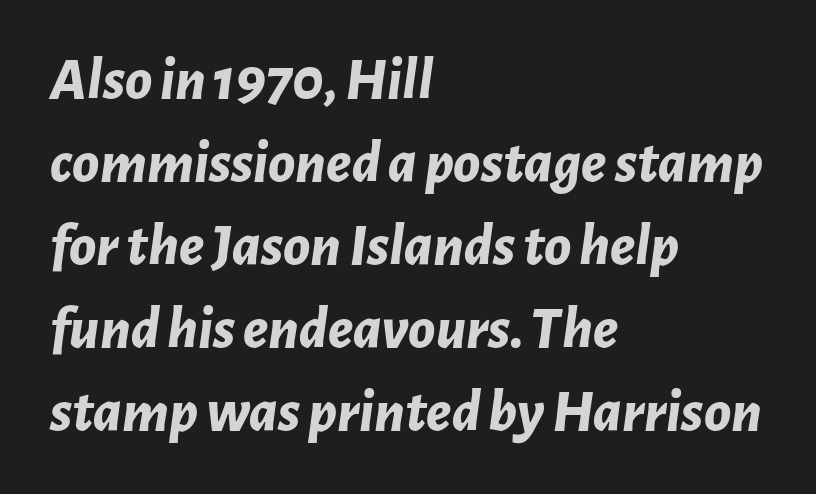
Q: Is the text bold? A: Yes.
Q: Is the text italic (slanted)? A: Yes, it leans right by about 7 degrees.
Q: Is the text underlined? A: No.
Q: How is the paragraph aligned? A: Left-aligned.
Q: Is the spacing between letters normal or unusually wide? A: Normal.
Q: Is the spacing between lines tight, normal or loose? A: Normal.
Q: Width (condensed, normal, or wide)? A: Normal.
Q: Stroke contrast? A: Low.
Q: x-height? A: Medium.
Q: Monospaced? A: No.
